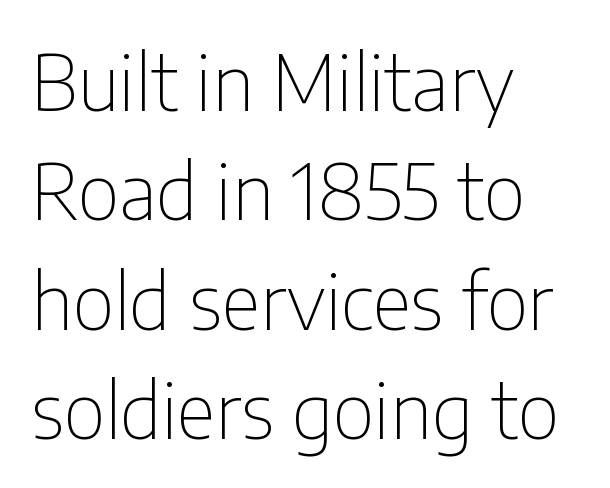
The space between consecutive lines is moderate. No letter is thick-stroked: the sample isn't bold. In terms of posture, this sample is upright. In CSS terms this would be text-align: left. Stroke terminals: plain, sans-serif.
